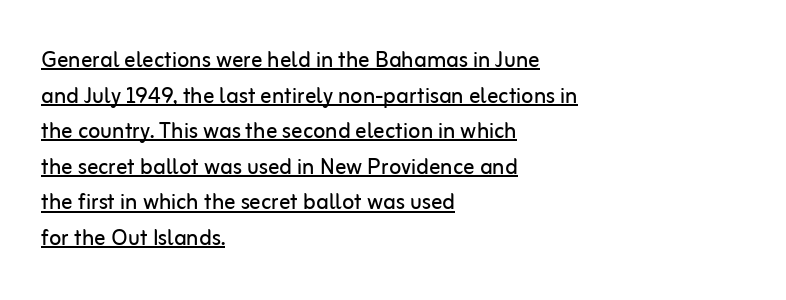
Layout note: lines flush left. Posture: vertical. No extra tracking has been applied to these lines. Bold? No — there's no thickening of the strokes.
